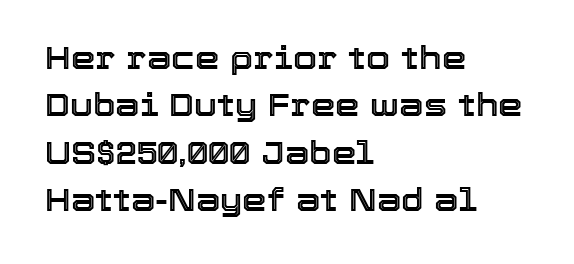
{"italic": "no", "width": "normal", "x_height": "medium", "monospaced": "no", "underline": "no", "align": "left", "line_spacing": "normal", "line_spacing_ratio": 1.53, "letter_spacing": "normal", "letter_spacing_em": 0.0, "glyph_px": 31}
